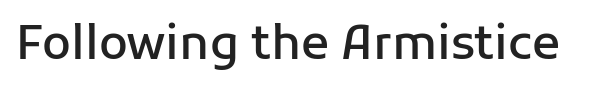
Q: Is the text bold? A: Semi-bold.
Q: Is the text italic (slanted)? A: No, it is upright.
Q: Is the typeface a serif or a sans-serif typeface? A: Sans-serif.
Q: Is the text underlined? A: No.
Q: Is the spacing between letters normal or unusually wide? A: Normal.
Q: Width (condensed, normal, or wide)? A: Normal.
Q: Stroke contrast? A: Low.
Q: x-height? A: Medium.
Q: Monospaced? A: No.
